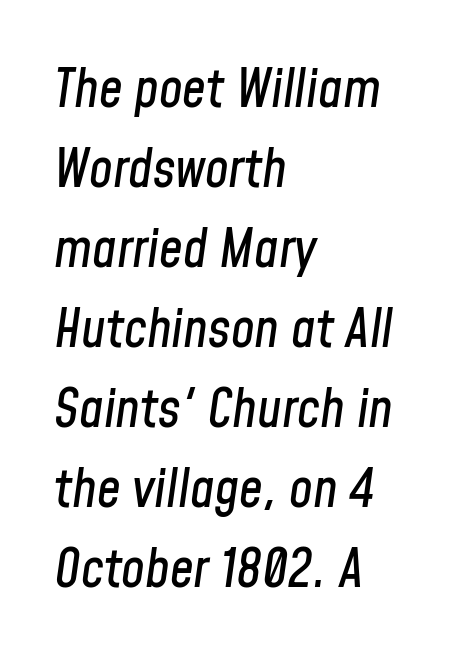
Notice how descenders clear the ascenders below comfortably — that's standard leading. If you drew a ruler down the left edge, every line would touch it. A typesetter would mark this as italic. Lines of text with bare space underneath.
